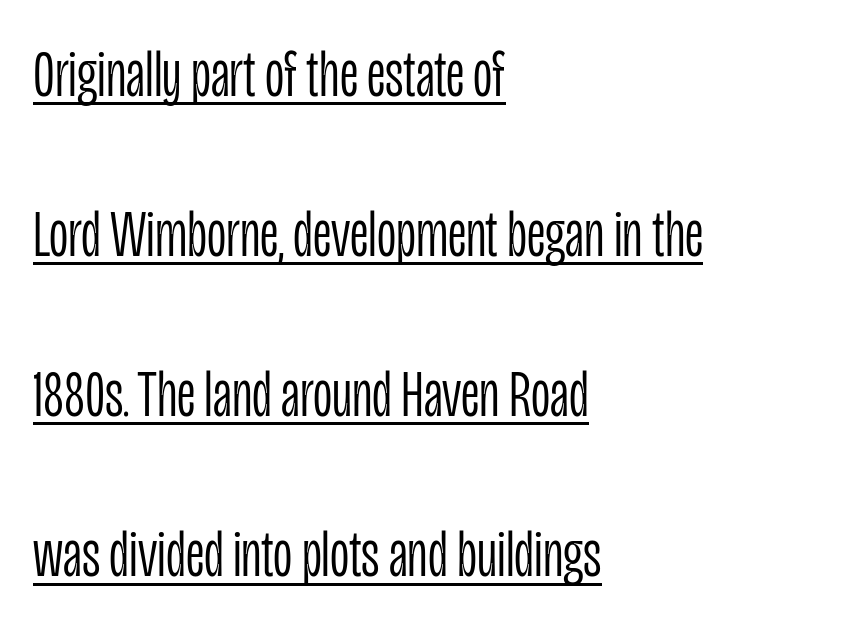
{"serif": "no", "italic": "no", "bold": "no", "weight": "light", "width": "condensed", "stroke_contrast": "low", "x_height": "large", "monospaced": "no", "underline": "yes", "align": "left", "line_spacing": "loose", "line_spacing_ratio": 2.39, "letter_spacing": "normal", "letter_spacing_em": 0.0, "glyph_px": 67}
